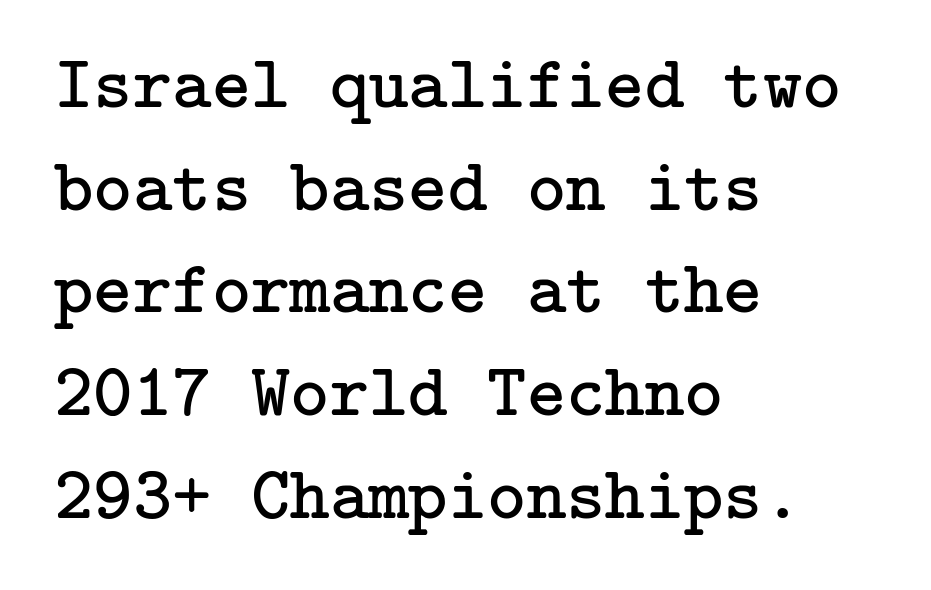
Q: Is the text bold? A: No.
Q: Is the text italic (slanted)? A: No, it is upright.
Q: Is the typeface a serif or a sans-serif typeface? A: Serif.
Q: Is the text underlined? A: No.
Q: How is the paragraph aligned? A: Left-aligned.
Q: Is the spacing between letters normal or unusually wide? A: Normal.
Q: Is the spacing between lines tight, normal or loose? A: Normal.
Q: Width (condensed, normal, or wide)? A: Normal.
Q: Stroke contrast? A: Low.
Q: x-height? A: Medium.
